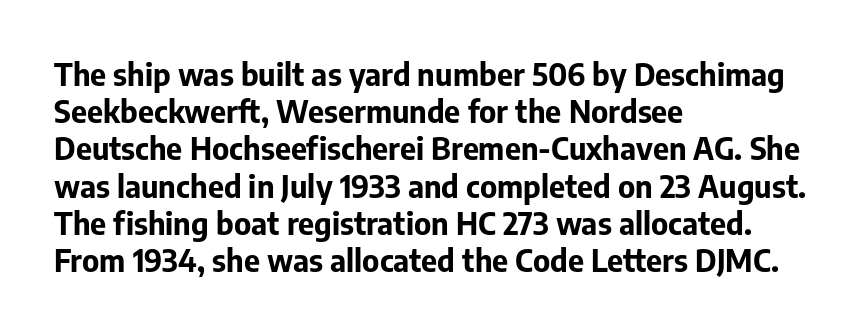
{"serif": "no", "italic": "no", "bold": "yes", "weight": "bold", "width": "normal", "stroke_contrast": "low", "x_height": "medium", "monospaced": "no", "underline": "no", "align": "left", "line_spacing_ratio": 1.2, "letter_spacing": "normal", "letter_spacing_em": 0.0, "glyph_px": 31}
